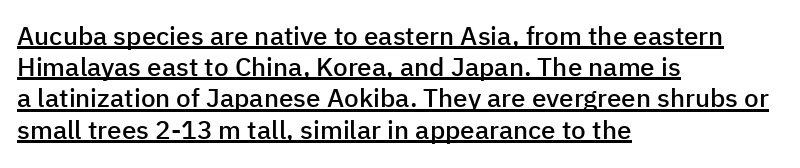
Q: Is the text bold? A: Semi-bold.
Q: Is the text italic (slanted)? A: No, it is upright.
Q: Is the text underlined? A: Yes.
Q: How is the paragraph aligned? A: Left-aligned.
Q: Is the spacing between letters normal or unusually wide? A: Normal.
